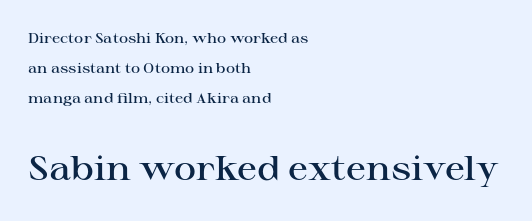
{"serif": "yes", "italic": "no", "bold": "semi", "weight": "semibold", "width": "wide", "stroke_contrast": "high", "x_height": "medium", "monospaced": "no", "underline": "no", "align": "left", "line_spacing": "loose", "line_spacing_ratio": 2.14, "letter_spacing": "normal", "letter_spacing_em": 0.0, "larger_block": "second", "size_ratio": 2.43, "glyph_px": 34}
